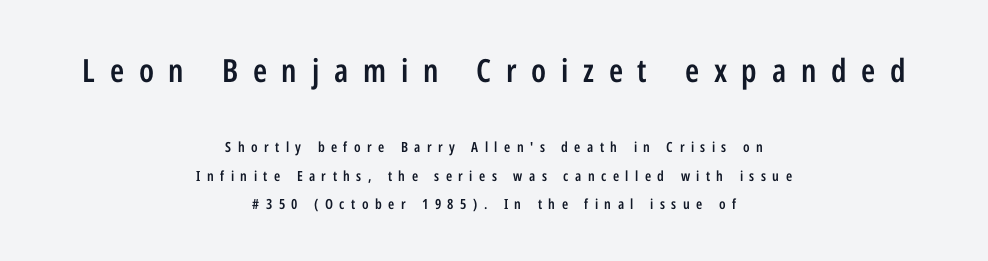
The image shows 32 px semibold, condensed sans-serif type, upright; set centered, loose line spacing (2.02x), unusually wide letter spacing (+0.46 em), not underlined; the first (top) block is 2.29x larger; low stroke contrast and a medium x-height.
